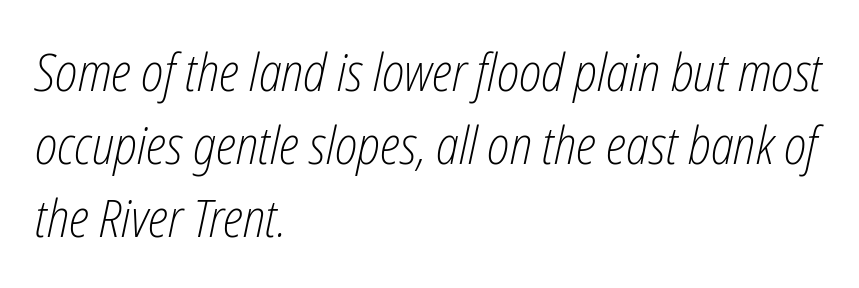
The strokes are not fattened; the text isn't bold. Line beginnings align vertically; line endings do not. Is the type slanted? Yes — the strokes lean at a clear angle. Default kerning and tracking; the words read as compact shapes.
